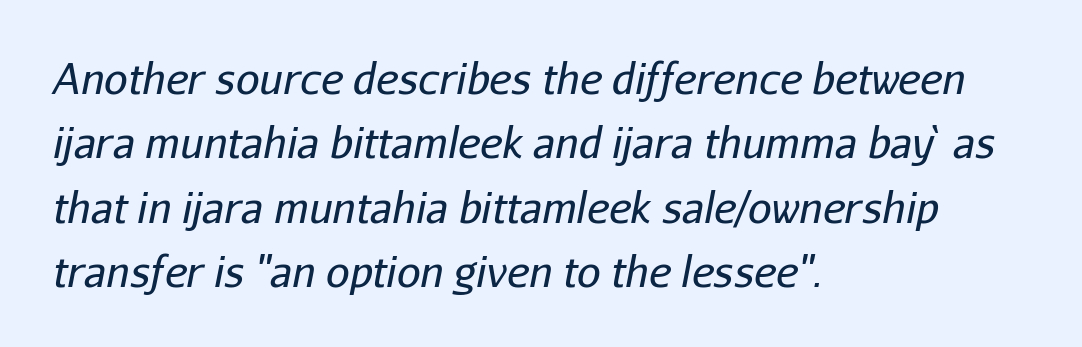
Q: Is the text bold? A: No.
Q: Is the text italic (slanted)? A: Yes, it leans right by about 11 degrees.
Q: Is the text underlined? A: No.
Q: How is the paragraph aligned? A: Left-aligned.
Q: Is the spacing between letters normal or unusually wide? A: Normal.
Q: Is the spacing between lines tight, normal or loose? A: Normal.
Q: Width (condensed, normal, or wide)? A: Normal.
Q: Stroke contrast? A: Low.
Q: x-height? A: Medium.
Q: Monospaced? A: No.
